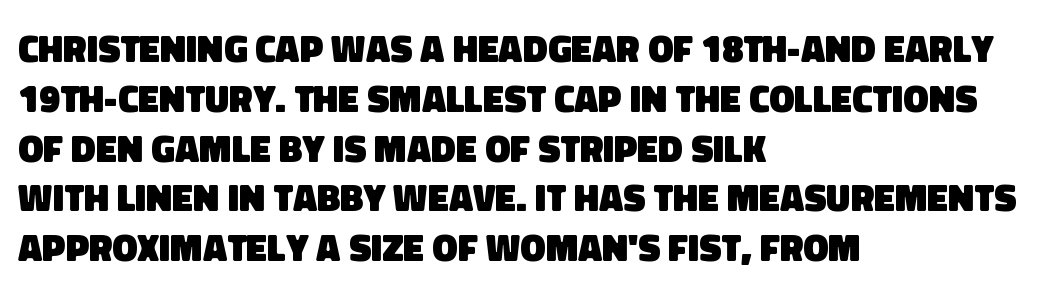
Honestly, there is no underline to notice here at all. Do the characters align in a grid? No, the font is proportional. Caption: bold face, heavy strokes. Reading down the block, your eye returns to a fixed left position each line.
